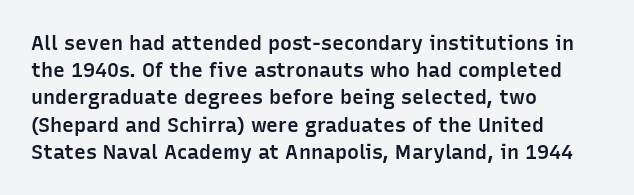
The image shows 20 px text type, upright; set left-aligned, normal line spacing (1.36x), normal letter spacing, not underlined.
